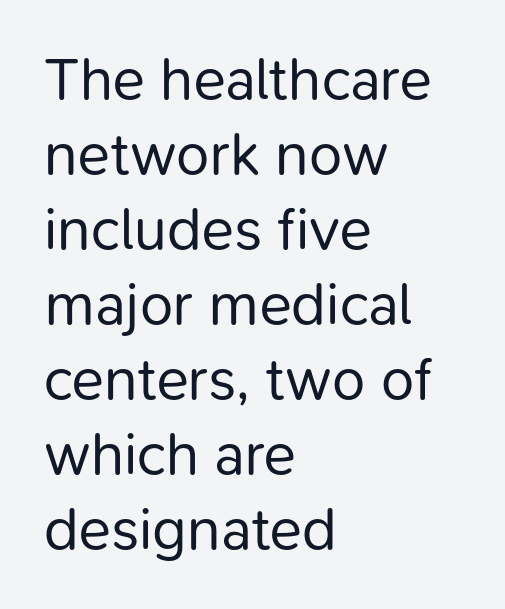
{"serif": "no", "italic": "no", "bold": "no", "weight": "regular", "width": "normal", "stroke_contrast": "low", "x_height": "medium", "monospaced": "no", "underline": "no", "align": "left", "line_spacing": "normal", "line_spacing_ratio": 1.25, "letter_spacing": "normal", "letter_spacing_em": 0.0, "glyph_px": 60}
